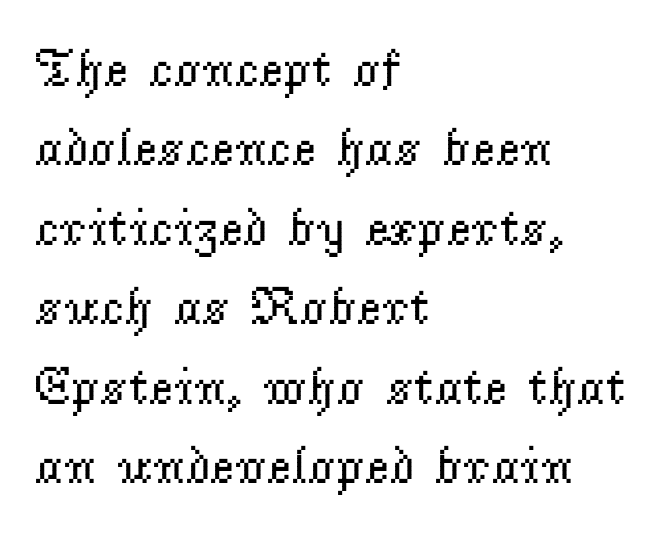
A typesetter would label this face a serif. The rows are spaced the way most documents space them. Alignment: flush left. Character widths vary here, with narrow letters taking less room than wide ones. In terms of letterspacing, this is plain default setting.
